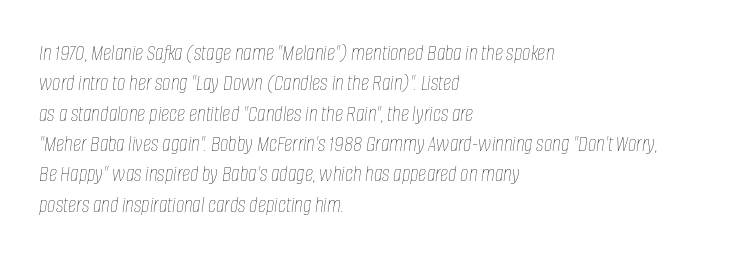
Does the lettering tilt? It does — this is italic. Does the leading feel generous? No, just average. Here the glyphs are tracked normally, forming tight word shapes. The lines are quadded left. Stroke mass is kept to a normal reading level or below.
